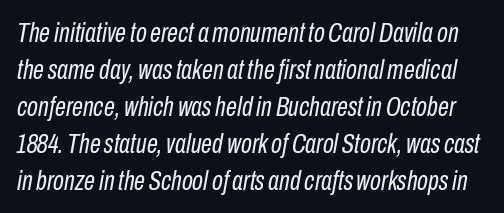
Bare-footed words on every line. The lines sit at an ordinary, default distance from one another. You can tell it's italic because the verticals aren't actually vertical. Students, note that the glyphs here touch the page at normal intervals.
